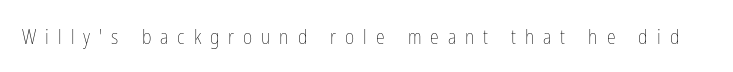
{"italic": "no", "bold": "no", "underline": "no", "letter_spacing": "wide", "letter_spacing_em": 0.45, "glyph_px": 20}
